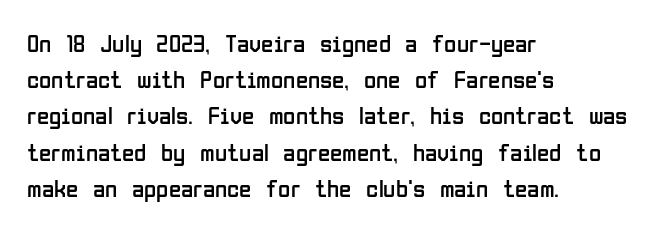
The image shows 25 px text type, upright; set left-aligned, normal line spacing (1.45x), normal letter spacing, not underlined.
